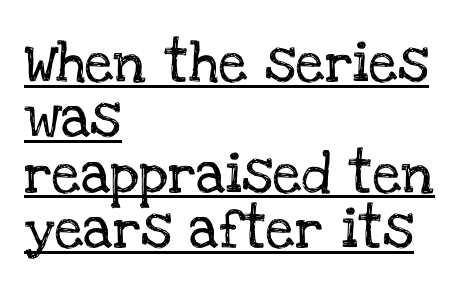
Q: Is the text italic (slanted)? A: No, it is upright.
Q: Is the typeface a serif or a sans-serif typeface? A: Serif.
Q: Is the text underlined? A: Yes.
Q: How is the paragraph aligned? A: Left-aligned.
Q: Is the spacing between letters normal or unusually wide? A: Normal.
Q: Is the spacing between lines tight, normal or loose? A: Normal.
Q: Width (condensed, normal, or wide)? A: Normal.
Q: Stroke contrast? A: Low.
Q: x-height? A: Large.
Q: Monospaced? A: No.
